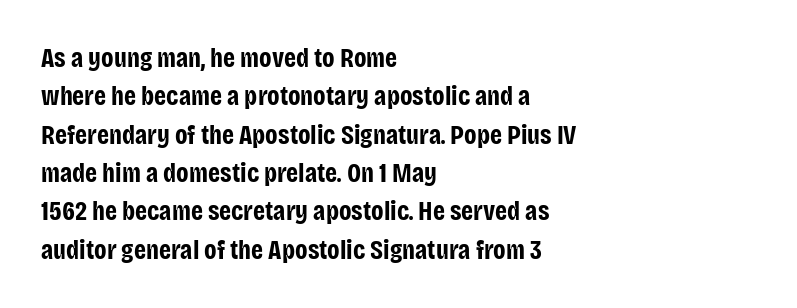
The image shows 27 px bold type, upright; set left-aligned, normal line spacing (1.42x), normal letter spacing, not underlined.
